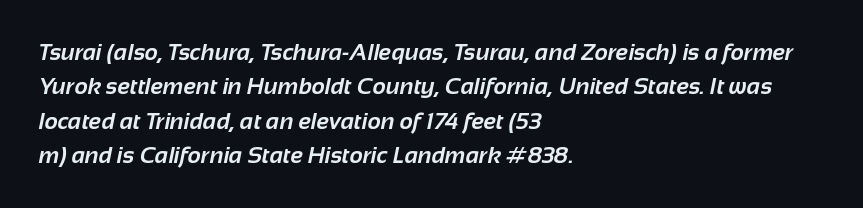
The area under the type is left untouched. Line starts are locked; line ends wander. Regarding leading, the lines here are spaced in the standard way. Heavy, bold letterforms.
